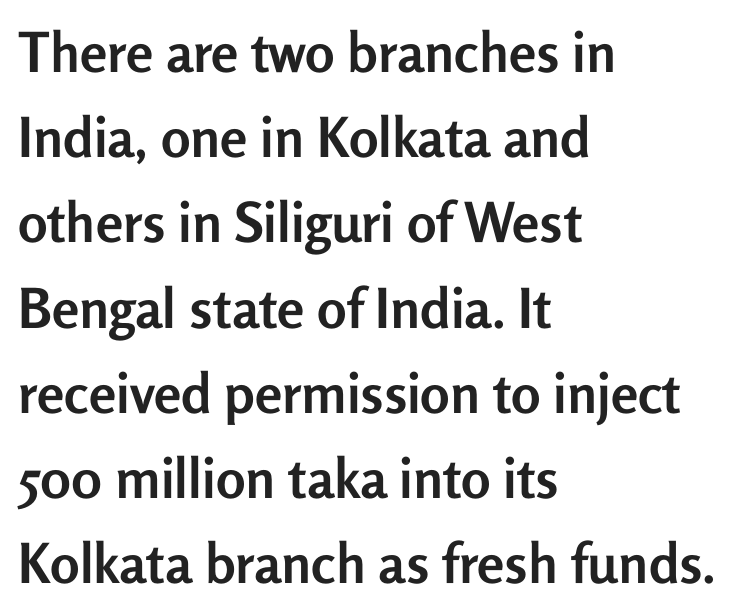
The image shows 55 px semibold sans-serif type, upright; set left-aligned, normal line spacing (1.55x), normal letter spacing, not underlined; low stroke contrast and a medium x-height.
